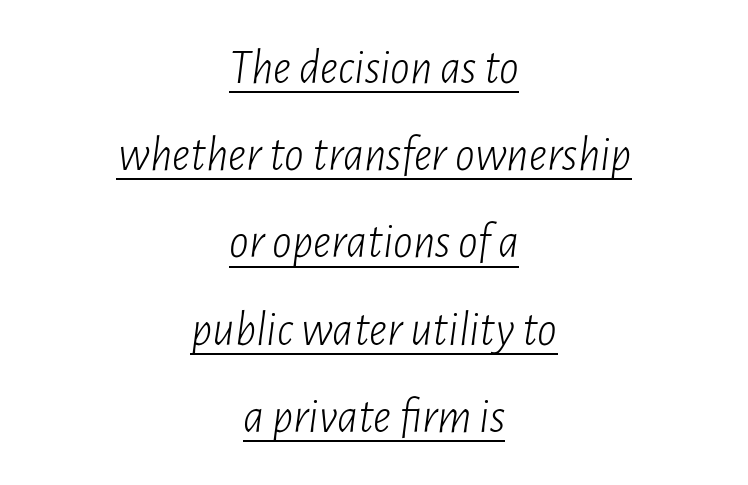
Every word sits above its own underline. No extra ink here — the face is not bold. You can tell it's italic because the verticals aren't actually vertical. You could not count columns in this text — the font is proportionally spaced. This rendering leaves character spacing at its baseline value. Short and long lines alike share a common midpoint.
